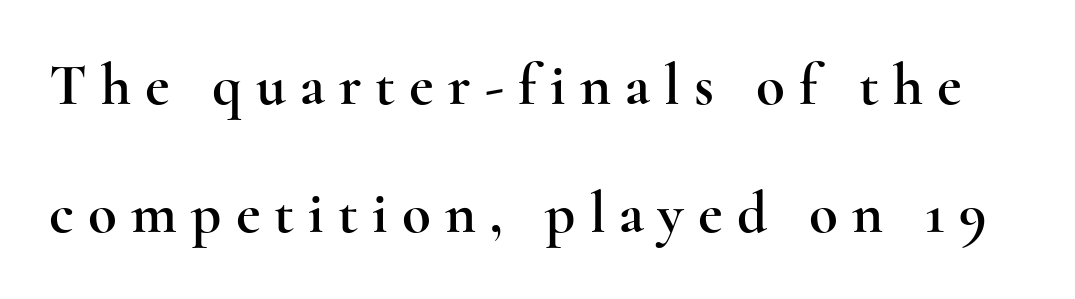
{"serif": "yes", "italic": "no", "width": "wide", "x_height": "small", "monospaced": "no", "underline": "no", "line_spacing": "loose", "line_spacing_ratio": 2.17, "letter_spacing": "wide", "letter_spacing_em": 0.24, "glyph_px": 59}
